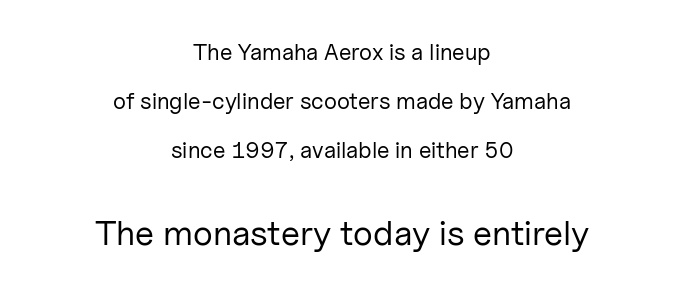
The rendering uses natural spacing where letterforms have individual widths. Stem width sits at or under what a default text font uses. A centered setting, common on invitations and titles, is used for this passage. Underline: absent.
